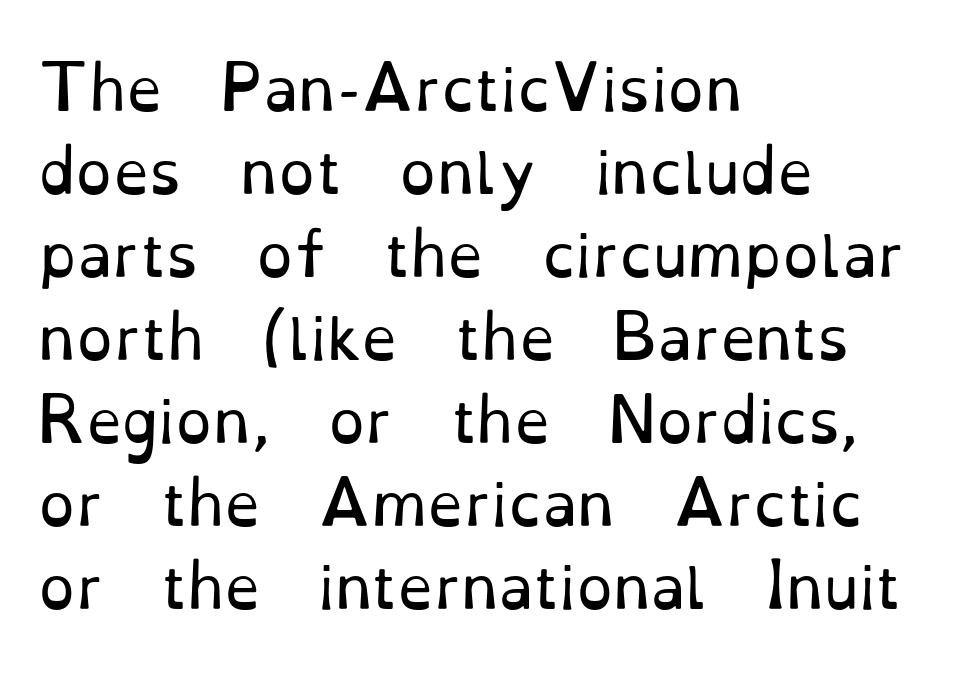
{"italic": "no", "bold": "no", "weight": "regular", "width": "normal", "stroke_contrast": "low", "x_height": "small", "monospaced": "no", "underline": "no", "align": "left", "line_spacing": "normal", "line_spacing_ratio": 1.43, "letter_spacing": "normal", "letter_spacing_em": 0.0, "glyph_px": 58}
